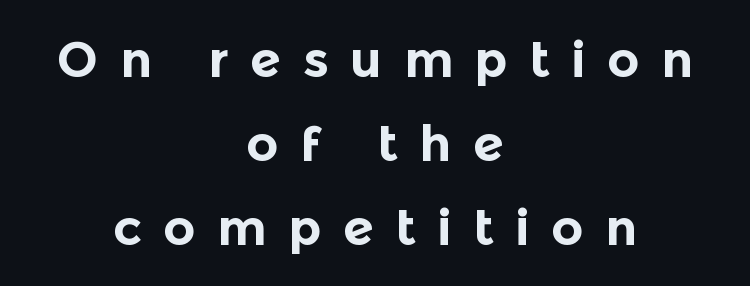
Q: Is the text bold? A: Yes.
Q: Is the text italic (slanted)? A: No, it is upright.
Q: Is the typeface a serif or a sans-serif typeface? A: Sans-serif.
Q: Is the text underlined? A: No.
Q: How is the paragraph aligned? A: Centered.
Q: Is the spacing between letters normal or unusually wide? A: Unusually wide.
Q: Is the spacing between lines tight, normal or loose? A: Normal.
Q: Width (condensed, normal, or wide)? A: Normal.
Q: x-height? A: Medium.
Q: Monospaced? A: No.
